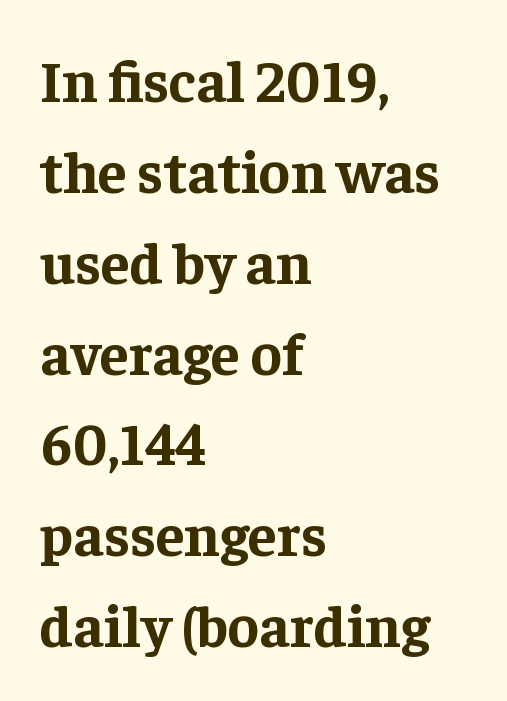
Q: Is the text bold? A: Yes.
Q: Is the text italic (slanted)? A: No, it is upright.
Q: Is the typeface a serif or a sans-serif typeface? A: Serif.
Q: Is the text underlined? A: No.
Q: How is the paragraph aligned? A: Left-aligned.
Q: Is the spacing between letters normal or unusually wide? A: Normal.
Q: Is the spacing between lines tight, normal or loose? A: Normal.
Q: Width (condensed, normal, or wide)? A: Normal.
Q: Stroke contrast? A: Low.
Q: x-height? A: Medium.
Q: Monospaced? A: No.
